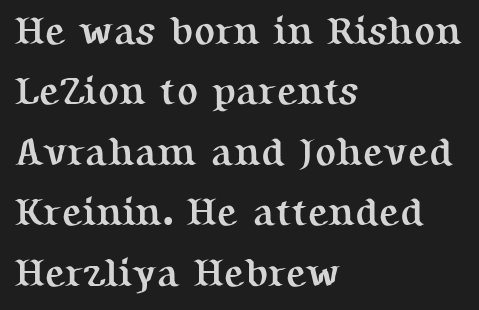
Character widths vary here, with narrow letters taking less room than wide ones. Descenders hang freely into open space. Vertical strokes here are truly vertical. The typesetting leans heavy: a genuine bold.
